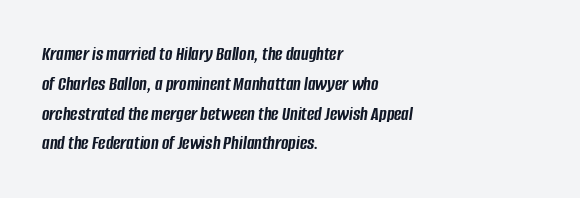
Q: Is the text bold? A: Yes.
Q: Is the text italic (slanted)? A: Yes, it leans right by about 8 degrees.
Q: Is the text underlined? A: No.
Q: How is the paragraph aligned? A: Left-aligned.
Q: Is the spacing between letters normal or unusually wide? A: Normal.
Q: Is the spacing between lines tight, normal or loose? A: Normal.
